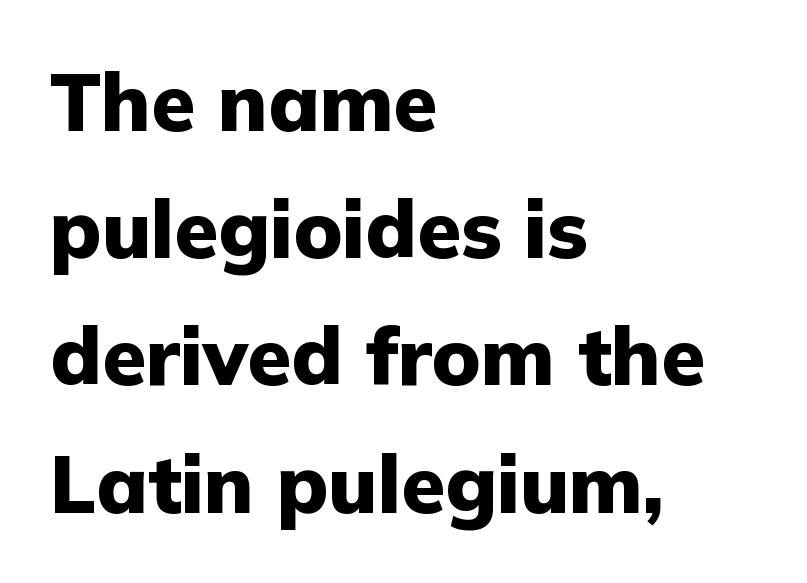
The image shows 80 px heavy sans-serif type, upright; set left-aligned, normal line spacing (1.59x), normal letter spacing, not underlined; low stroke contrast and a medium x-height.
